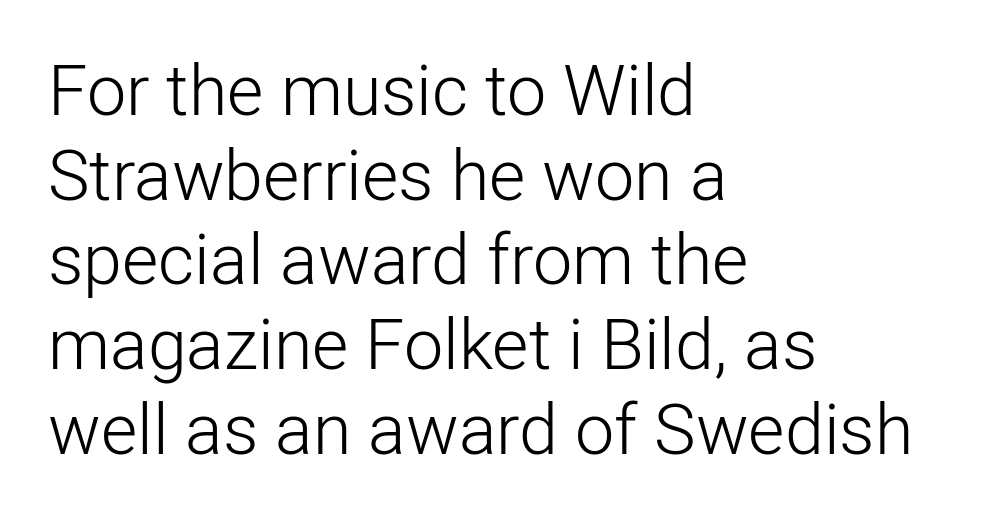
If you drew a ruler down the left edge, every line would touch it. The strokes carry an ordinary text weight at most. When letters stand straight like this, we call the style roman or upright. Note the varied advance widths — an 'i' is clearly narrower than an 'm'. Glyph-to-glyph distance matches everyday printed text. Nothing sits at the stroke ends, so this counts as sans-serif.
